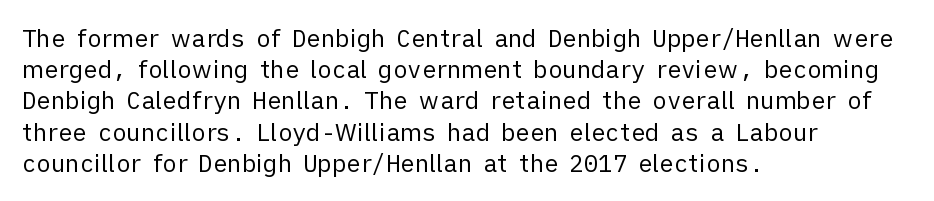
The ragged edge is on the right, which tells us the setting is flush left. The passage shown is not underscored anywhere. These lines were composed using upright roman letters. This sample uses plain, unmodified letter spacing. Reading down the column, the eye jumps a familiar distance to each next line.
